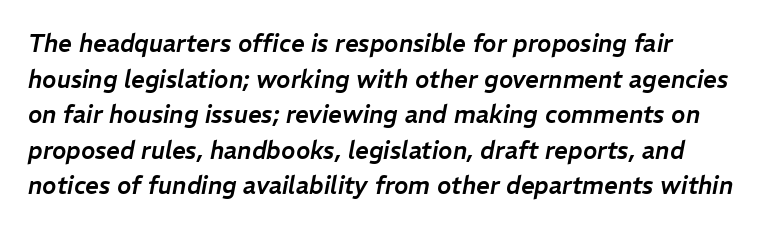
The type is set solid horizontally, with unmodified tracking. Notice how descenders clear the ascenders below comfortably — that's standard leading. Descender tails drop into unmarked territory. The rag falls on the right side of this text block.
